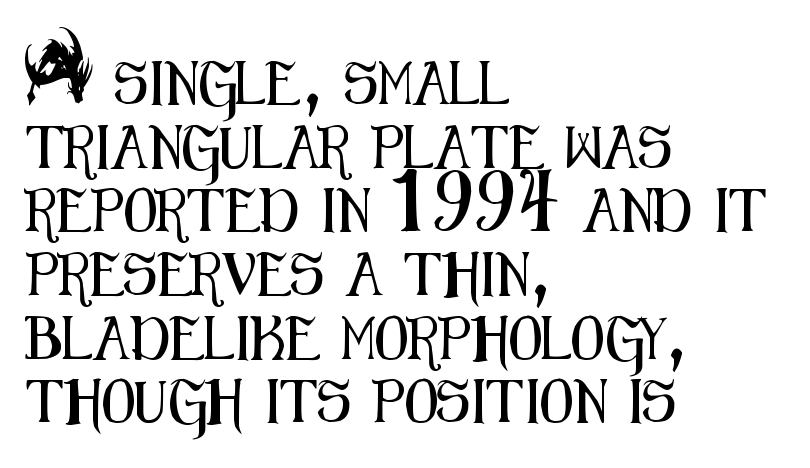
Q: Is the text italic (slanted)? A: No, it is upright.
Q: Is the typeface a serif or a sans-serif typeface? A: Sans-serif.
Q: Is the text underlined? A: No.
Q: How is the paragraph aligned? A: Left-aligned.
Q: Is the spacing between letters normal or unusually wide? A: Normal.
Q: Is the spacing between lines tight, normal or loose? A: Normal.
Q: Width (condensed, normal, or wide)? A: Condensed.
Q: Stroke contrast? A: Medium.
Q: x-height? A: Small.
Q: Monospaced? A: No.
